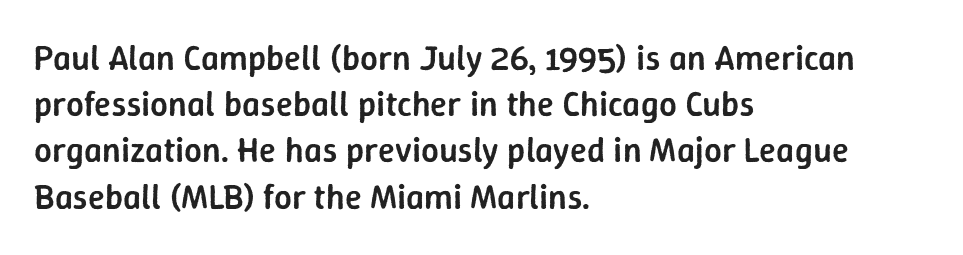
The image shows 35 px semibold sans-serif type, upright; set left-aligned, normal line spacing (1.32x), normal letter spacing, not underlined; low stroke contrast and a medium x-height.
